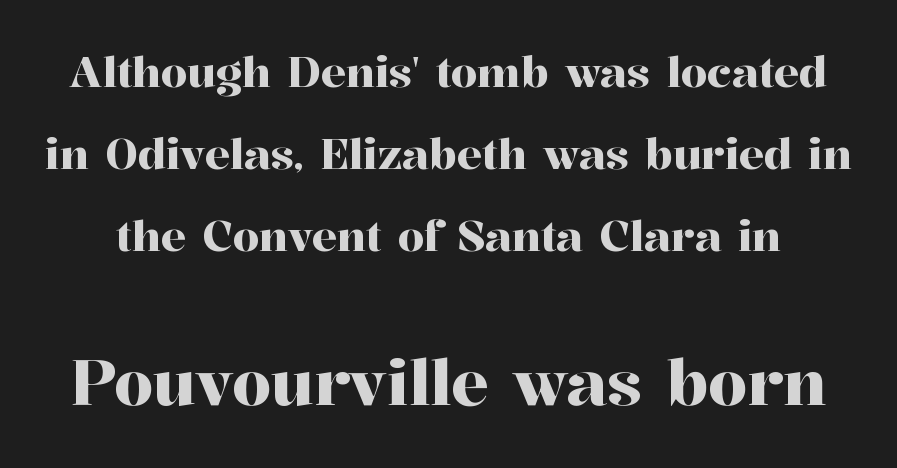
{"serif": "yes", "italic": "no", "width": "normal", "stroke_contrast": "high", "x_height": "medium", "monospaced": "no", "underline": "no", "line_spacing": "loose", "line_spacing_ratio": 1.95, "letter_spacing": "normal", "letter_spacing_em": 0.0, "larger_block": "second", "size_ratio": 1.5, "glyph_px": 63}
